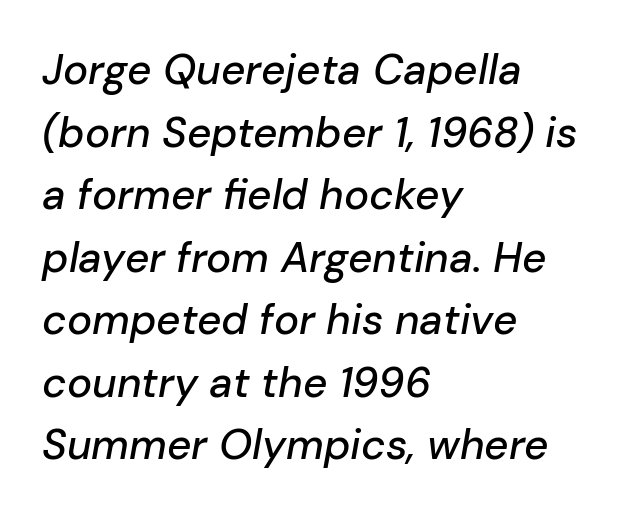
Q: Is the text italic (slanted)? A: Yes, it leans right by about 10 degrees.
Q: Is the text underlined? A: No.
Q: How is the paragraph aligned? A: Left-aligned.
Q: Is the spacing between letters normal or unusually wide? A: Normal.
Q: Is the spacing between lines tight, normal or loose? A: Normal.
Q: Width (condensed, normal, or wide)? A: Normal.
Q: Stroke contrast? A: Low.
Q: x-height? A: Medium.
Q: Monospaced? A: No.
